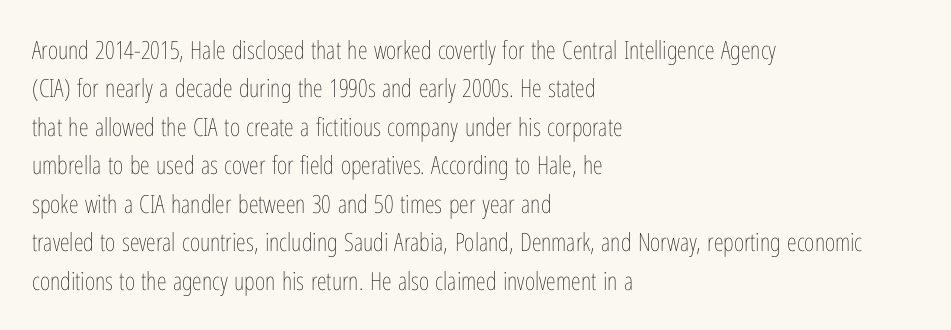
The image shows 25 px text type, upright; set left-aligned, normal line spacing (1.54x), normal letter spacing, not underlined.
